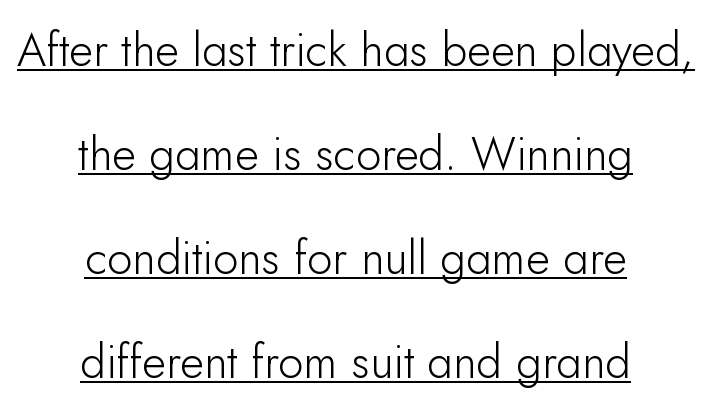
The image shows 46 px light sans-serif type, upright; set centered, loose line spacing (2.26x), normal letter spacing, underlined; low stroke contrast and a small x-height.
